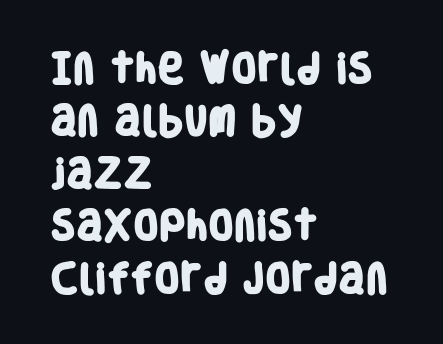
Each row of text sits above clean, open space. The designer left line spacing at the default. The glyphs have the mass of a bold cut. Every row of glyphs begins at an identical x-position on the left. Nothing unusual about the tracking: characters are spaced as the font intends.
